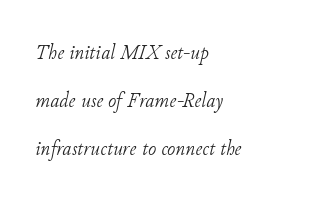
{"italic": "yes", "lean": "right", "slant_degrees": 11, "bold": "no", "underline": "no", "align": "left", "line_spacing": "loose", "line_spacing_ratio": 2.19, "letter_spacing": "normal", "letter_spacing_em": 0.0, "glyph_px": 22}
